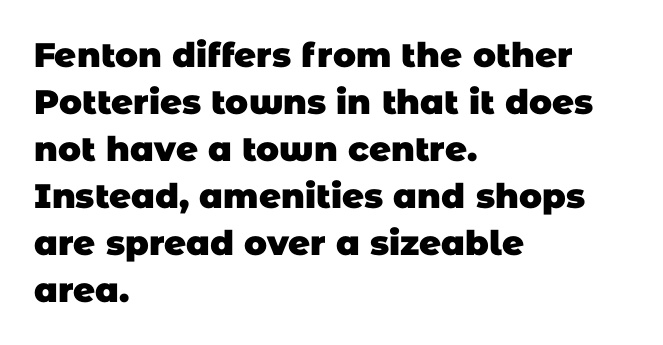
The space beneath each line is pristine and unruled. The designer left line spacing at the default. Standard letterfit; no display-style spreading of the glyphs. Here the designer chose a conventional face with non-uniform glyph widths.
